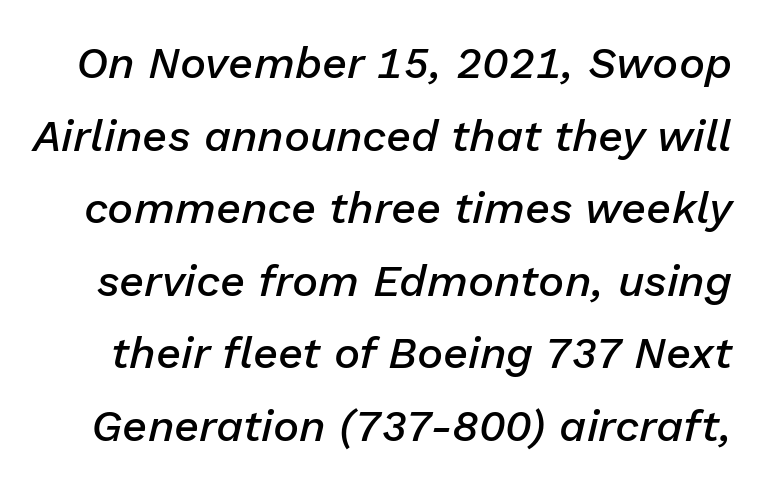
Q: Is the text bold? A: Semi-bold.
Q: Is the text italic (slanted)? A: Yes, it leans right by about 13 degrees.
Q: Is the text underlined? A: No.
Q: Is the spacing between letters normal or unusually wide? A: Normal.
Q: Is the spacing between lines tight, normal or loose? A: Normal.
Q: Width (condensed, normal, or wide)? A: Normal.
Q: Stroke contrast? A: Low.
Q: x-height? A: Medium.
Q: Monospaced? A: No.
